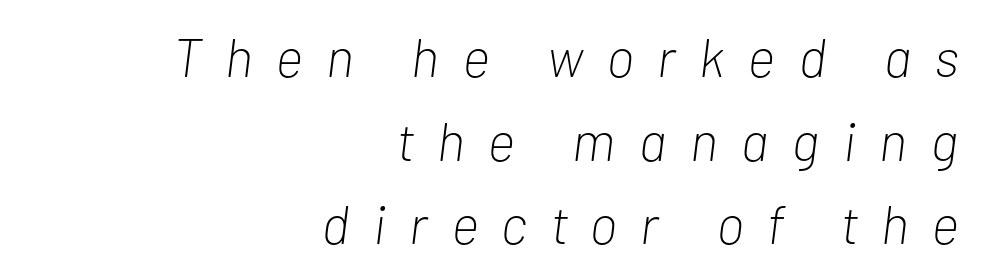
Q: Is the text bold? A: No.
Q: Is the text italic (slanted)? A: Yes, it leans right by about 7 degrees.
Q: Is the text underlined? A: No.
Q: How is the paragraph aligned? A: Right-aligned.
Q: Is the spacing between letters normal or unusually wide? A: Unusually wide.
Q: Is the spacing between lines tight, normal or loose? A: Normal.
Q: Width (condensed, normal, or wide)? A: Condensed.
Q: Stroke contrast? A: Low.
Q: x-height? A: Medium.
Q: Monospaced? A: No.
